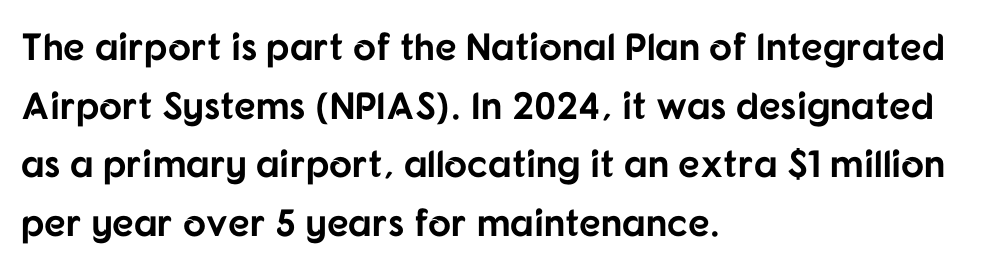
The image shows 38 px bold sans-serif type, upright; set left-aligned, normal line spacing (1.54x), normal letter spacing, not underlined; low stroke contrast and a medium x-height.
